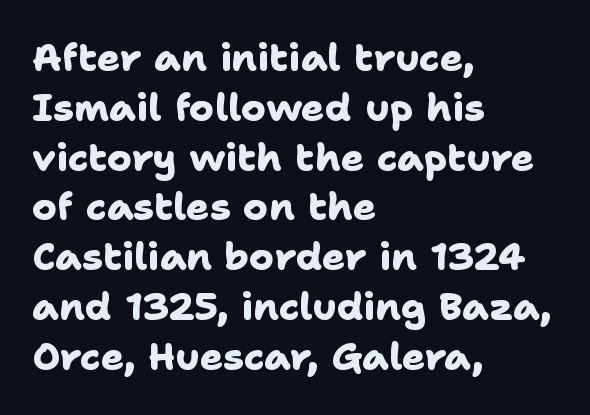
Q: Is the text bold? A: Yes.
Q: Is the typeface a serif or a sans-serif typeface? A: Sans-serif.
Q: Is the text underlined? A: No.
Q: How is the paragraph aligned? A: Left-aligned.
Q: Is the spacing between letters normal or unusually wide? A: Normal.
Q: Is the spacing between lines tight, normal or loose? A: Normal.
Q: Width (condensed, normal, or wide)? A: Normal.
Q: Stroke contrast? A: Low.
Q: x-height? A: Medium.
Q: Monospaced? A: No.
